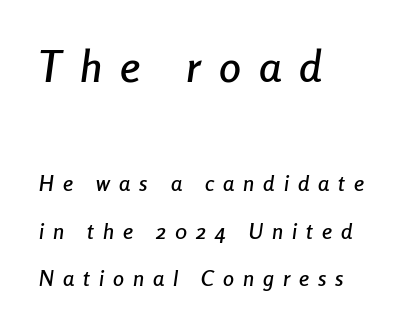
If you drew a ruler down the left edge, every line would touch it. Letter spacing: wide. Varying glyph widths throughout — classic text-font behaviour. The area under the type is left untouched. One glance says open: line gaps are wider than usual.
